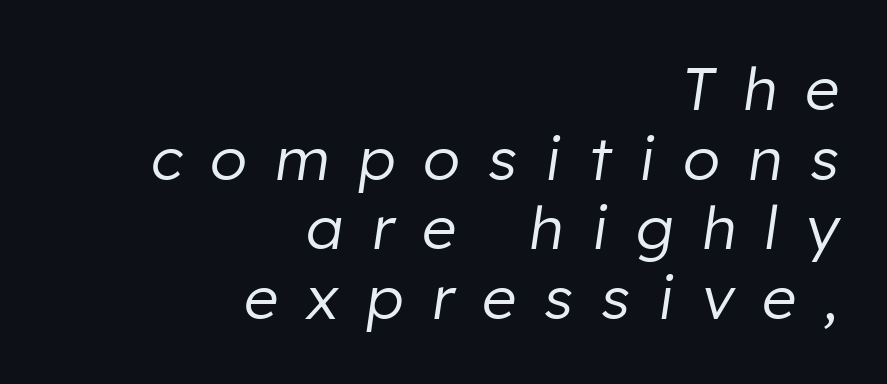
Leftover space on each line is placed entirely before the opening word. The letterforms stand isolated, each surrounded by extra space. Spacing verdict: proportional, widths tailored to each character. This is not heavy type; no bold has been used. A clean baseline with only descenders dipping below it.
